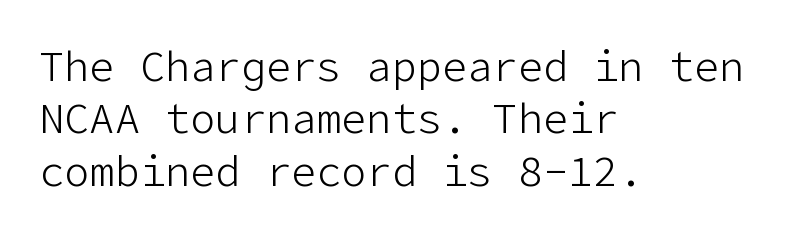
Q: Is the text bold? A: No.
Q: Is the text italic (slanted)? A: No, it is upright.
Q: Is the typeface a serif or a sans-serif typeface? A: Sans-serif.
Q: Is the text underlined? A: No.
Q: How is the paragraph aligned? A: Left-aligned.
Q: Is the spacing between letters normal or unusually wide? A: Normal.
Q: Is the spacing between lines tight, normal or loose? A: Normal.
Q: Width (condensed, normal, or wide)? A: Normal.
Q: Stroke contrast? A: Low.
Q: x-height? A: Medium.
